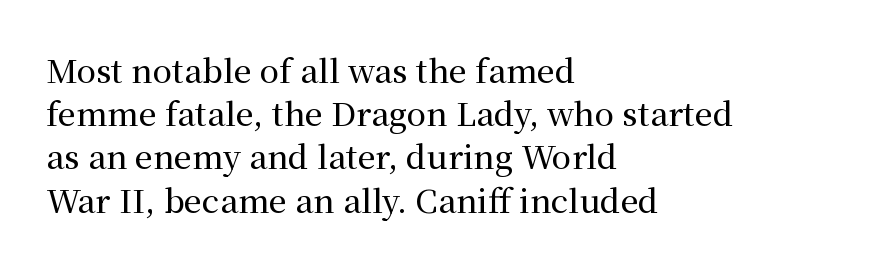
Q: Is the text italic (slanted)? A: No, it is upright.
Q: Is the typeface a serif or a sans-serif typeface? A: Serif.
Q: Is the text underlined? A: No.
Q: How is the paragraph aligned? A: Left-aligned.
Q: Is the spacing between letters normal or unusually wide? A: Normal.
Q: Is the spacing between lines tight, normal or loose? A: Normal.
Q: Width (condensed, normal, or wide)? A: Normal.
Q: Stroke contrast? A: Medium.
Q: x-height? A: Medium.
Q: Monospaced? A: No.
